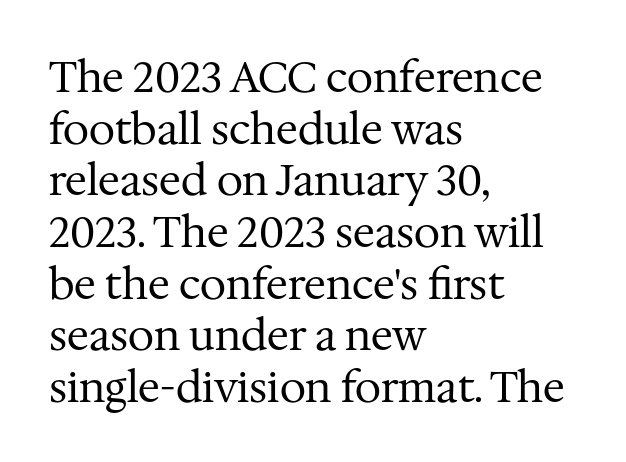
The image shows 42 px regular-weight serif type, upright; set left-aligned, line spacing 1.23x, normal letter spacing, not underlined; medium stroke contrast and a medium x-height.
